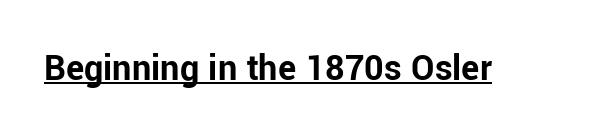
{"serif": "no", "italic": "no", "bold": "yes", "weight": "bold", "width": "normal", "stroke_contrast": "low", "x_height": "medium", "monospaced": "no", "underline": "yes", "letter_spacing": "normal", "letter_spacing_em": 0.0, "glyph_px": 38}
